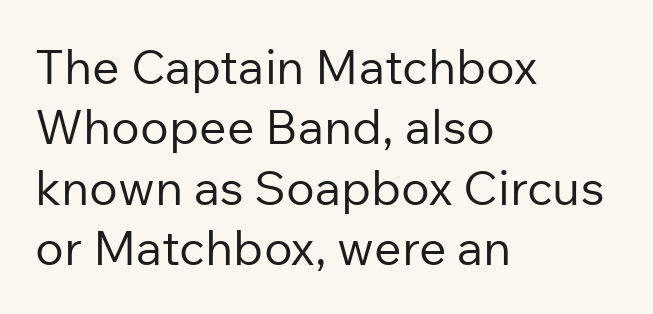
The image shows 48 px regular-weight sans-serif type, upright; set left-aligned, normal line spacing (1.26x), normal letter spacing, not underlined; low stroke contrast and a medium x-height.
